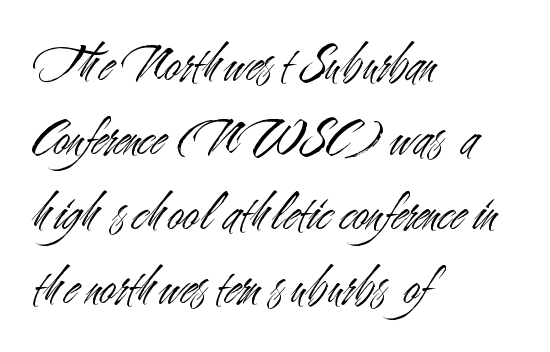
Q: Is the text bold? A: No.
Q: Is the text italic (slanted)? A: Yes.
Q: Is the typeface a serif or a sans-serif typeface? A: Sans-serif.
Q: Is the text underlined? A: No.
Q: How is the paragraph aligned? A: Left-aligned.
Q: Is the spacing between letters normal or unusually wide? A: Normal.
Q: Is the spacing between lines tight, normal or loose? A: Normal.
Q: Width (condensed, normal, or wide)? A: Condensed.
Q: Stroke contrast? A: Medium.
Q: x-height? A: Small.
Q: Monospaced? A: No.
